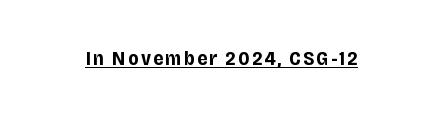
The font's upright variant was chosen for this text. The typesetting leans heavy: a genuine bold. Notice how a bar underscores the lettering throughout.
